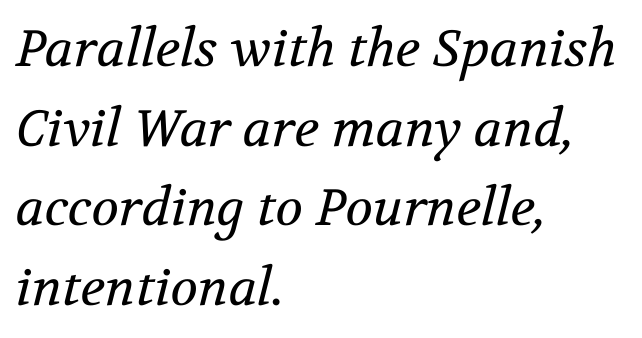
Descender tails drop into unmarked territory. Looks like regular typesetting: each glyph gets only the width it needs. Heaviness? Minimal to ordinary, like unemphasized prose. The font's italic variant was chosen for this text. Visually the block forms a straight wall on the left and a jagged coastline on the right. What's the leading like? Ordinary, nothing unusual.
